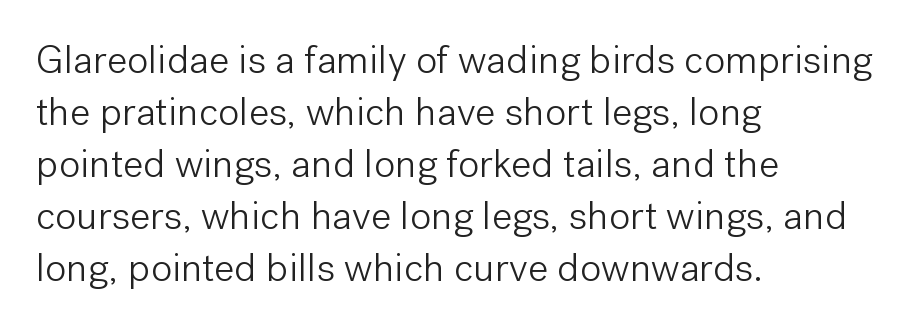
The image shows 40 px light sans-serif type, upright; set left-aligned, normal line spacing (1.3x), normal letter spacing, not underlined; low stroke contrast and a medium x-height.
